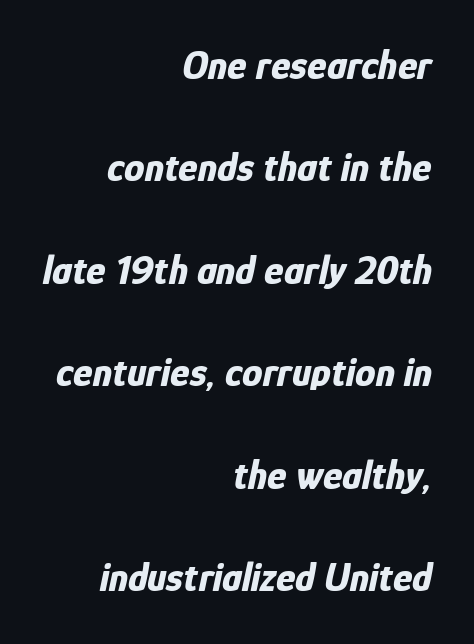
Q: Is the text bold? A: Yes.
Q: Is the text italic (slanted)? A: Yes, it leans right by about 12 degrees.
Q: Is the text underlined? A: No.
Q: How is the paragraph aligned? A: Right-aligned.
Q: Is the spacing between letters normal or unusually wide? A: Normal.
Q: Is the spacing between lines tight, normal or loose? A: Loose.
Q: Width (condensed, normal, or wide)? A: Condensed.
Q: Stroke contrast? A: Low.
Q: x-height? A: Medium.
Q: Monospaced? A: No.
